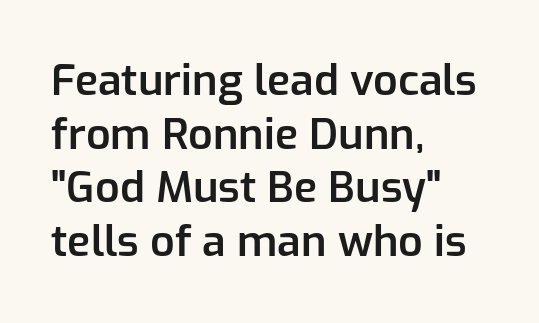
The image shows 43 px semibold sans-serif type, upright; set left-aligned, normal line spacing (1.25x), normal letter spacing, not underlined; low stroke contrast and a medium x-height.
